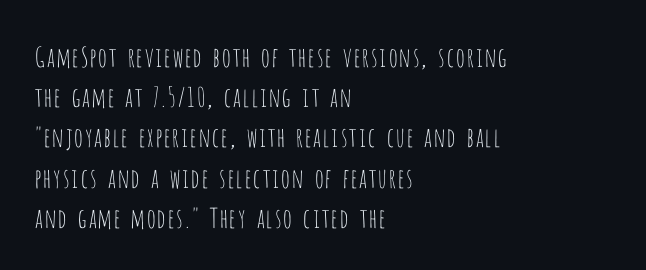
Q: Is the text bold? A: No.
Q: Is the text italic (slanted)? A: No, it is upright.
Q: Is the text underlined? A: No.
Q: How is the paragraph aligned? A: Left-aligned.
Q: Is the spacing between letters normal or unusually wide? A: Normal.
Q: Is the spacing between lines tight, normal or loose? A: Normal.
